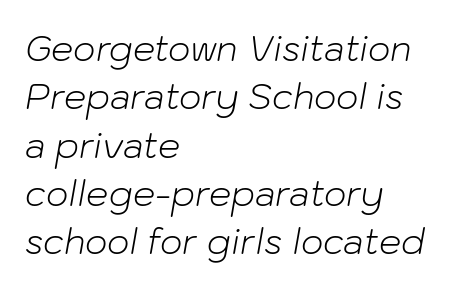
The face used here is rendered with its standard letterfit. The rendering uses natural spacing where letterforms have individual widths. The rag falls on the right side of this text block. Weight: regular or lighter. Horizontal bands of white between lines are of average thickness. Decoration check: the copy has no underline.
